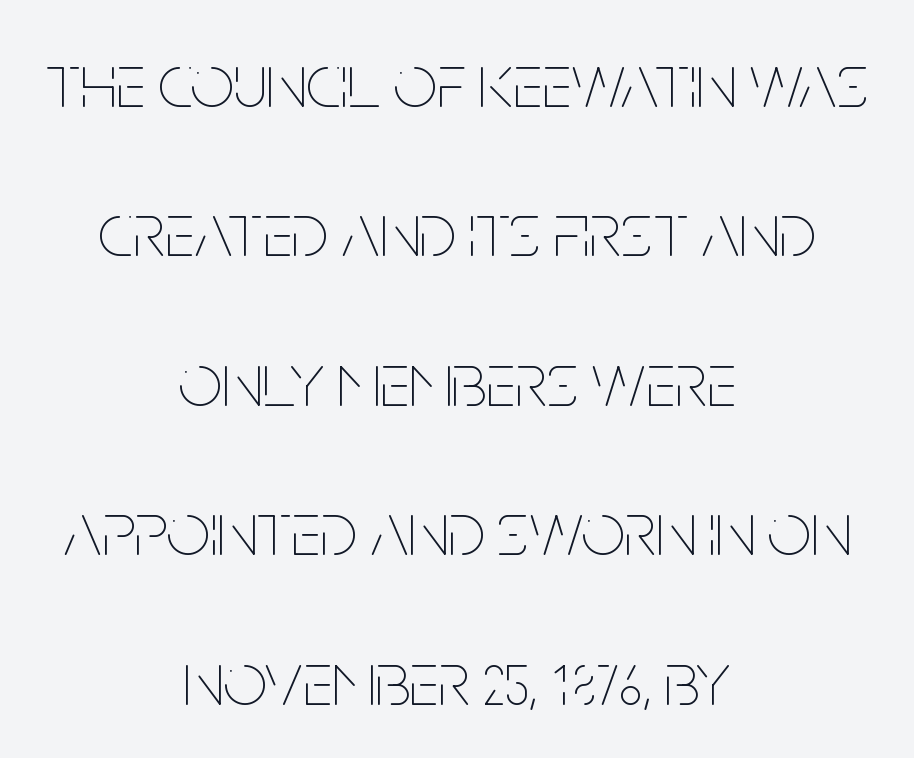
The image shows 77 px thin, condensed type, upright; set centered, loose line spacing (1.94x), normal letter spacing, not underlined; low stroke contrast and a large x-height.
